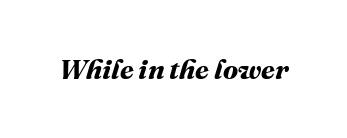
This rendering leaves character spacing at its baseline value. Decoration check: the copy has no underline. Looks like regular typesetting: each glyph gets only the width it needs. Is the type bold? Yes — the strokes are clearly thick and heavy.
